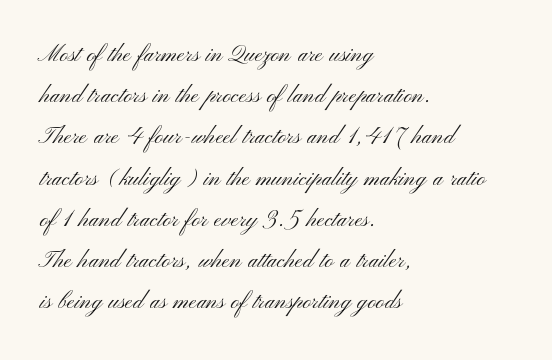
{"serif": "no", "bold": "no", "weight": "light", "width": "wide", "stroke_contrast": "medium", "x_height": "small", "monospaced": "no", "underline": "no", "align": "left", "line_spacing": "normal", "line_spacing_ratio": 1.42, "letter_spacing": "normal", "letter_spacing_em": 0.0, "glyph_px": 29}
